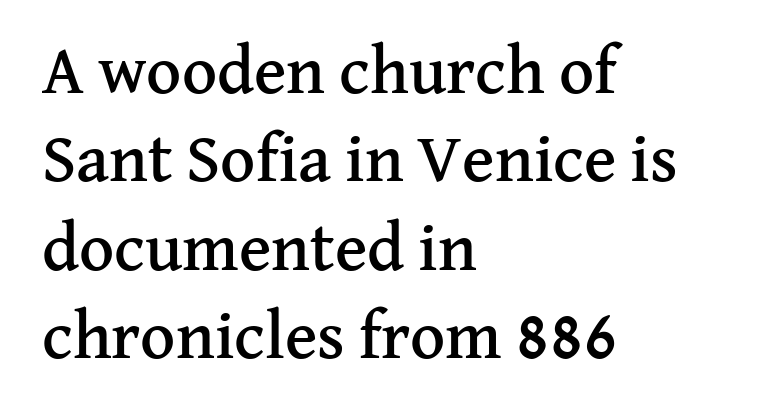
Q: Is the text italic (slanted)? A: No, it is upright.
Q: Is the typeface a serif or a sans-serif typeface? A: Serif.
Q: Is the text underlined? A: No.
Q: How is the paragraph aligned? A: Left-aligned.
Q: Is the spacing between letters normal or unusually wide? A: Normal.
Q: Is the spacing between lines tight, normal or loose? A: Normal.
Q: Width (condensed, normal, or wide)? A: Normal.
Q: Stroke contrast? A: Medium.
Q: x-height? A: Medium.
Q: Monospaced? A: No.
